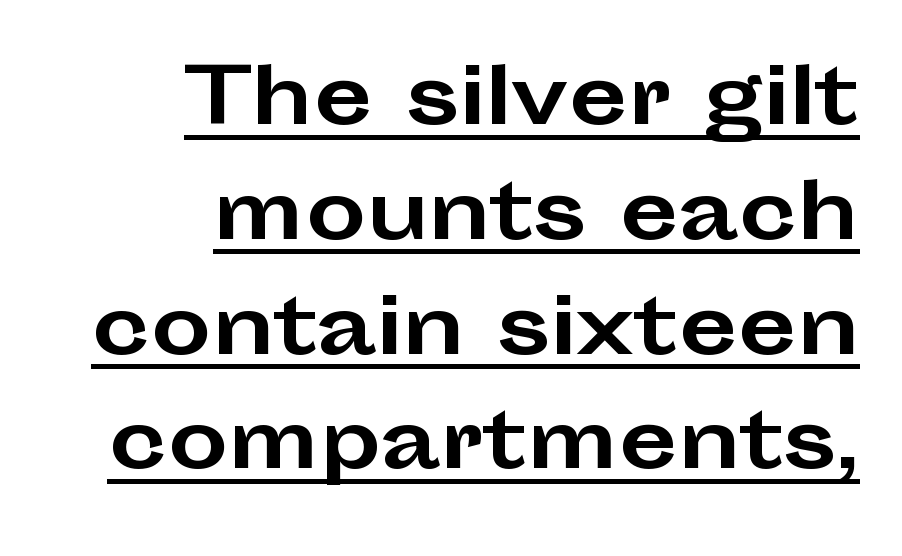
The image shows 76 px bold, wide sans-serif type, upright; set right-aligned, normal line spacing (1.51x), normal letter spacing, underlined; low stroke contrast and a medium x-height.
